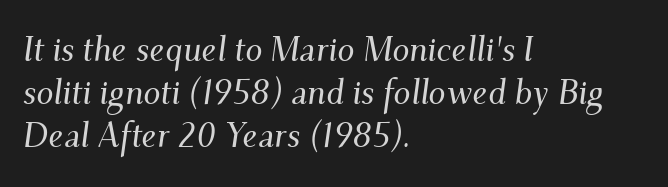
Q: Is the text italic (slanted)? A: Yes, it leans right by about 9 degrees.
Q: Is the typeface a serif or a sans-serif typeface? A: Serif.
Q: Is the text underlined? A: No.
Q: How is the paragraph aligned? A: Left-aligned.
Q: Is the spacing between letters normal or unusually wide? A: Normal.
Q: Is the spacing between lines tight, normal or loose? A: Normal.
Q: Width (condensed, normal, or wide)? A: Normal.
Q: Stroke contrast? A: Medium.
Q: x-height? A: Small.
Q: Monospaced? A: No.
